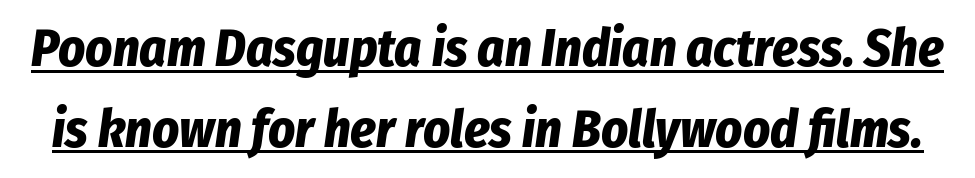
Q: Is the text bold? A: Yes.
Q: Is the text italic (slanted)? A: Yes, it leans right by about 8 degrees.
Q: Is the text underlined? A: Yes.
Q: Is the spacing between letters normal or unusually wide? A: Normal.
Q: Is the spacing between lines tight, normal or loose? A: Normal.
Q: Width (condensed, normal, or wide)? A: Condensed.
Q: Stroke contrast? A: Low.
Q: x-height? A: Medium.
Q: Monospaced? A: No.
